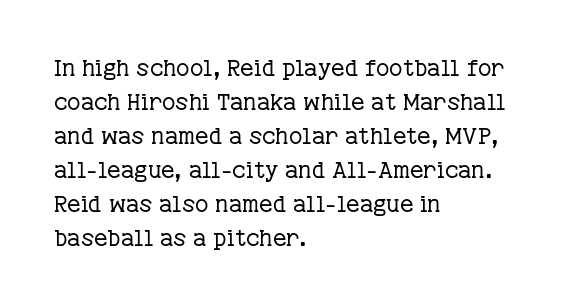
{"italic": "no", "bold": "no", "underline": "no", "align": "left", "line_spacing": "normal", "line_spacing_ratio": 1.48, "letter_spacing": "normal", "letter_spacing_em": 0.0, "glyph_px": 23}
